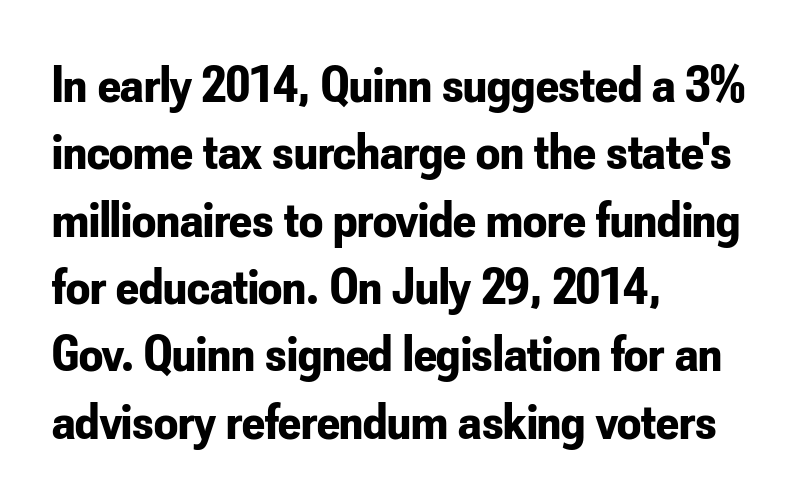
{"serif": "no", "italic": "no", "bold": "yes", "weight": "bold", "width": "condensed", "stroke_contrast": "low", "x_height": "small", "monospaced": "no", "underline": "no", "align": "left", "line_spacing": "normal", "line_spacing_ratio": 1.27, "letter_spacing": "normal", "letter_spacing_em": 0.0, "glyph_px": 53}
